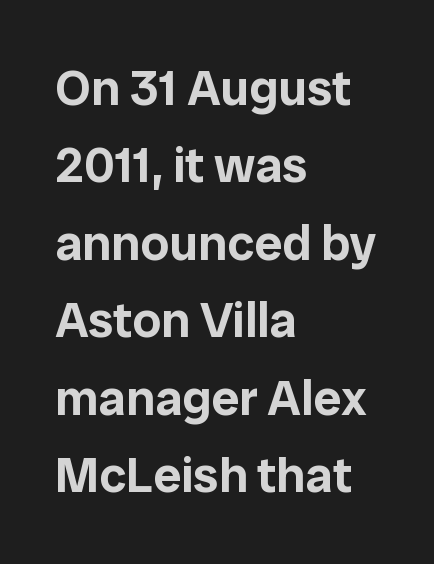
The image shows 50 px sans-serif type, upright; set left-aligned, normal line spacing (1.55x), normal letter spacing, not underlined; low stroke contrast and a medium x-height.
